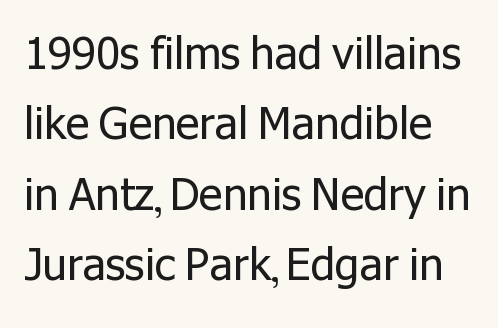
Q: Is the text bold? A: No.
Q: Is the text italic (slanted)? A: No, it is upright.
Q: Is the typeface a serif or a sans-serif typeface? A: Sans-serif.
Q: Is the text underlined? A: No.
Q: Is the spacing between letters normal or unusually wide? A: Normal.
Q: Is the spacing between lines tight, normal or loose? A: Normal.
Q: Width (condensed, normal, or wide)? A: Normal.
Q: Stroke contrast? A: Low.
Q: x-height? A: Medium.
Q: Monospaced? A: No.
